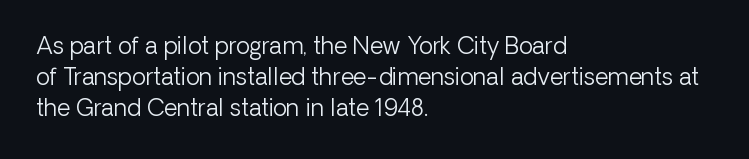
Posture: upright roman. The ragged edge is on the right, which tells us the setting is flush left. Reading down the column, the eye jumps a familiar distance to each next line. The specimen omits any rule beneath the text block's lines. The face looks like a standard text weight, possibly lighter.
